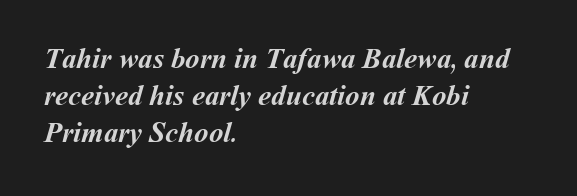
Is this a fixed-width face? No — the glyphs have proportional, varying widths. These lines carry a lot of weight — the face is fully bold. This block has exactly the height ordinary leading produces. Between one letter and the next there's only the usual sliver of space. Check the space under the baseline: it is left empty.
